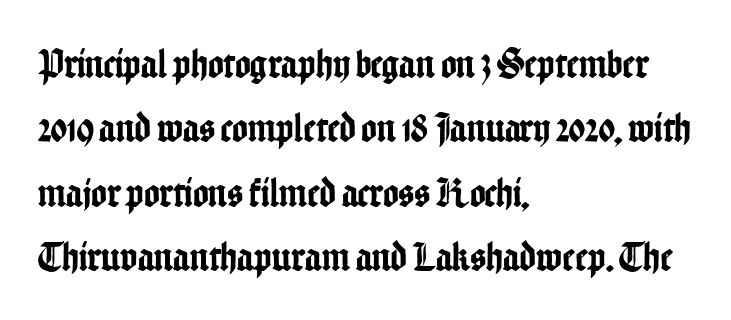
{"serif": "no", "italic": "no", "width": "condensed", "stroke_contrast": "low", "x_height": "medium", "monospaced": "no", "underline": "no", "align": "left", "line_spacing": "normal", "line_spacing_ratio": 1.53, "letter_spacing": "normal", "letter_spacing_em": 0.0, "glyph_px": 42}
